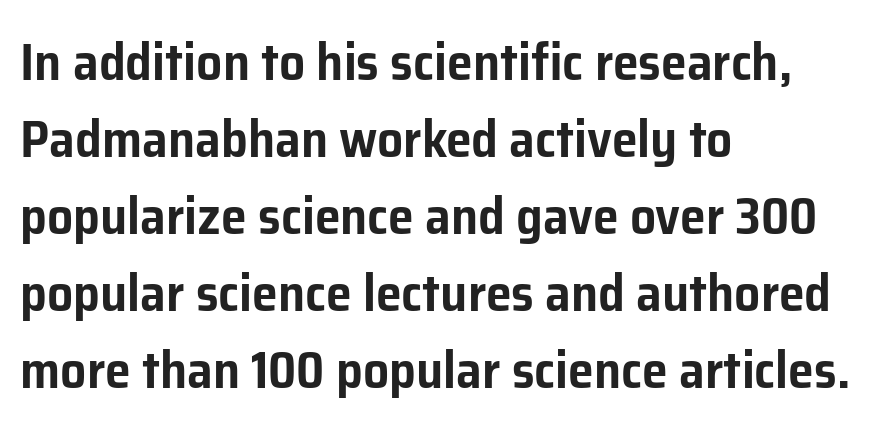
{"serif": "no", "italic": "no", "width": "normal", "stroke_contrast": "low", "x_height": "medium", "monospaced": "no", "underline": "no", "align": "left", "line_spacing": "normal", "line_spacing_ratio": 1.48, "letter_spacing": "normal", "letter_spacing_em": 0.0, "glyph_px": 52}
